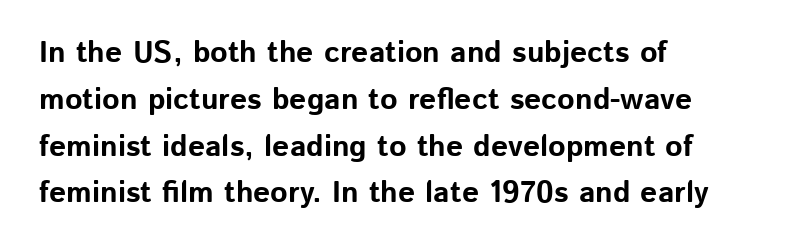
{"serif": "no", "italic": "no", "bold": "yes", "weight": "bold", "width": "normal", "stroke_contrast": "low", "x_height": "medium", "monospaced": "no", "underline": "no", "align": "left", "line_spacing": "normal", "line_spacing_ratio": 1.56, "letter_spacing": "normal", "letter_spacing_em": 0.0, "glyph_px": 30}
